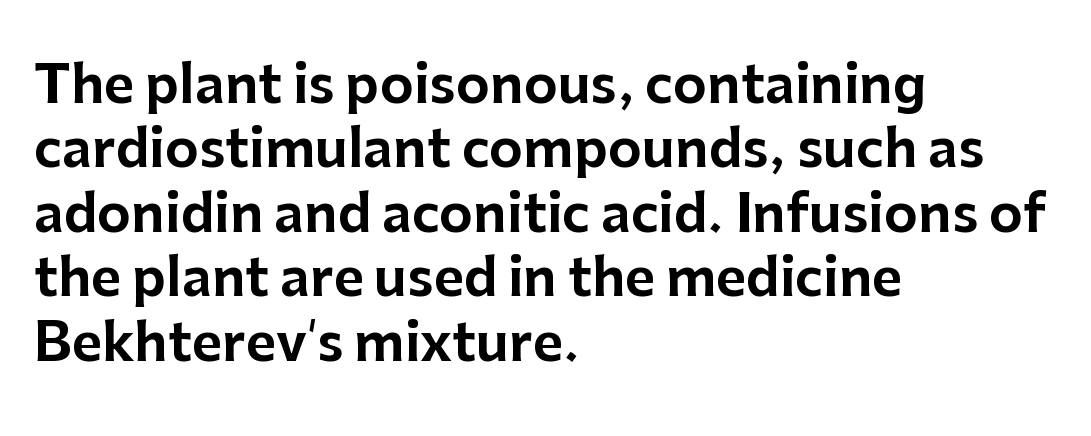
{"serif": "no", "italic": "no", "width": "normal", "stroke_contrast": "low", "x_height": "medium", "monospaced": "no", "underline": "no", "align": "left", "line_spacing_ratio": 1.24, "letter_spacing": "normal", "letter_spacing_em": 0.0, "glyph_px": 52}
